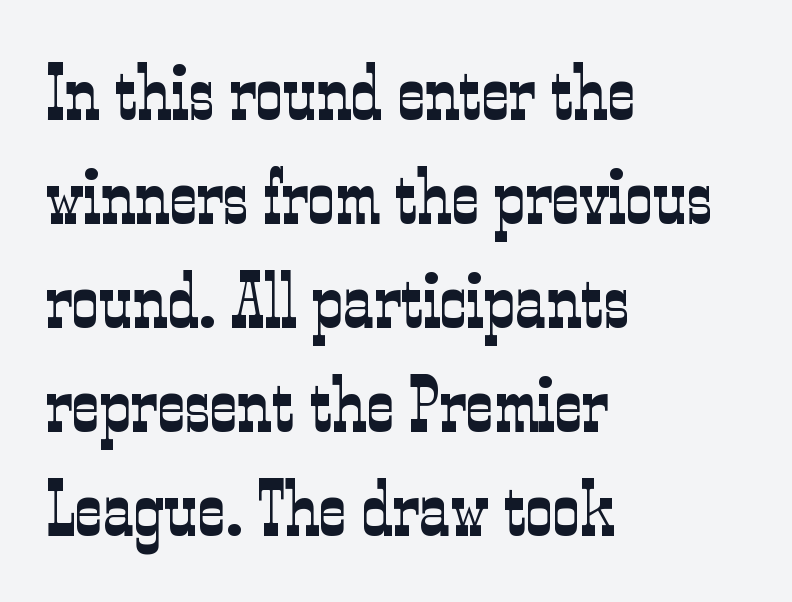
{"serif": "yes", "italic": "no", "bold": "no", "weight": "light", "width": "condensed", "stroke_contrast": "low", "x_height": "medium", "monospaced": "no", "underline": "no", "align": "left", "line_spacing": "normal", "line_spacing_ratio": 1.37, "letter_spacing": "normal", "letter_spacing_em": 0.0, "glyph_px": 76}
